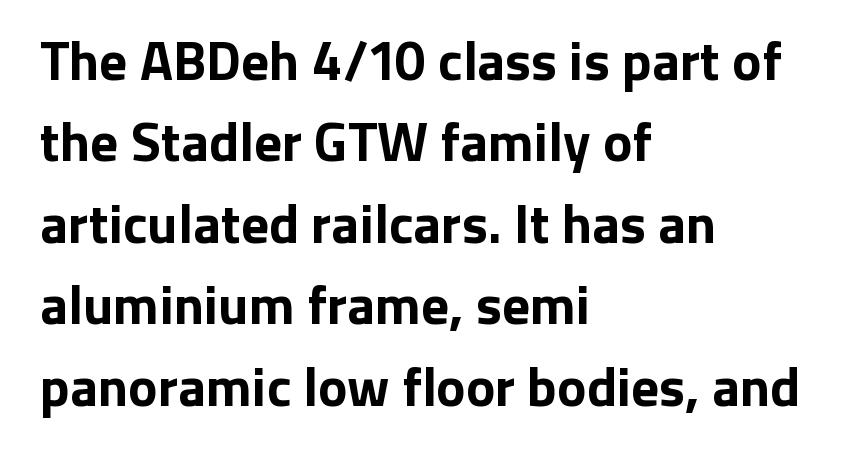
Q: Is the text bold? A: Yes.
Q: Is the text italic (slanted)? A: No, it is upright.
Q: Is the typeface a serif or a sans-serif typeface? A: Sans-serif.
Q: Is the text underlined? A: No.
Q: How is the paragraph aligned? A: Left-aligned.
Q: Is the spacing between letters normal or unusually wide? A: Normal.
Q: Is the spacing between lines tight, normal or loose? A: Normal.
Q: Width (condensed, normal, or wide)? A: Normal.
Q: Stroke contrast? A: Low.
Q: x-height? A: Medium.
Q: Monospaced? A: No.
